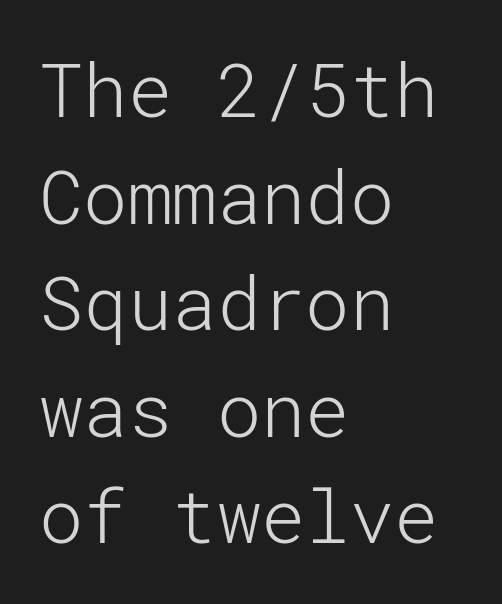
{"serif": "no", "italic": "no", "bold": "no", "weight": "light", "width": "normal", "stroke_contrast": "low", "x_height": "medium", "underline": "no", "align": "left", "line_spacing": "normal", "line_spacing_ratio": 1.44, "letter_spacing": "normal", "letter_spacing_em": 0.0, "glyph_px": 74}
